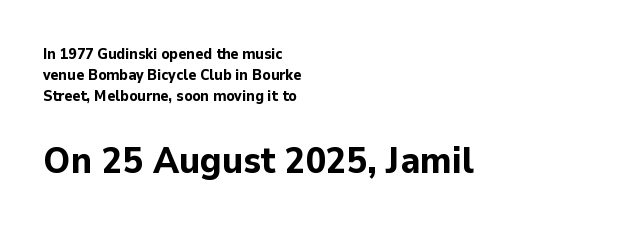
The image shows 37 px bold sans-serif type, upright; set left-aligned, normal line spacing (1.39x), normal letter spacing, not underlined; the second (bottom) block is 2.47x larger; low stroke contrast and a medium x-height.
